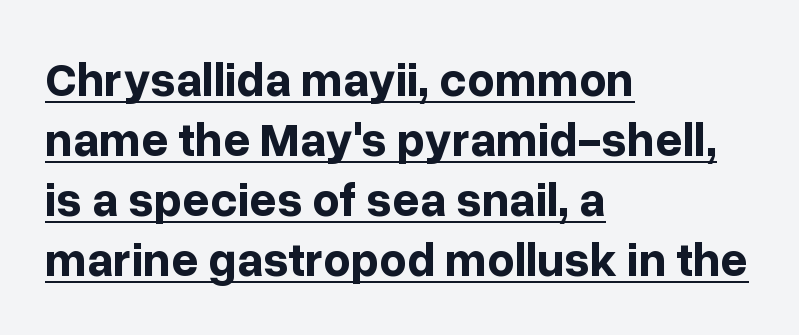
The image shows 48 px bold sans-serif type, upright; set left-aligned, normal line spacing (1.25x), normal letter spacing, underlined; low stroke contrast and a medium x-height.
